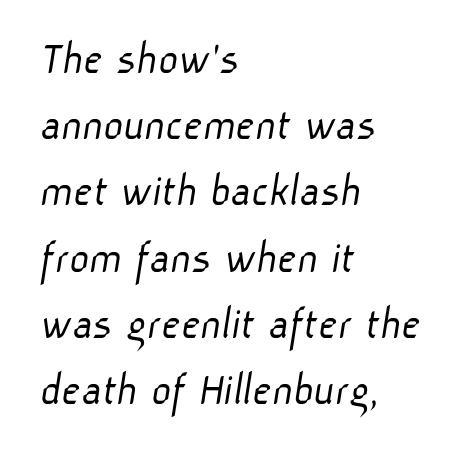
{"serif": "no", "bold": "no", "weight": "light", "width": "normal", "stroke_contrast": "low", "x_height": "medium", "monospaced": "no", "underline": "no", "align": "left", "line_spacing": "normal", "line_spacing_ratio": 1.38, "letter_spacing": "normal", "letter_spacing_em": 0.0, "glyph_px": 48}
